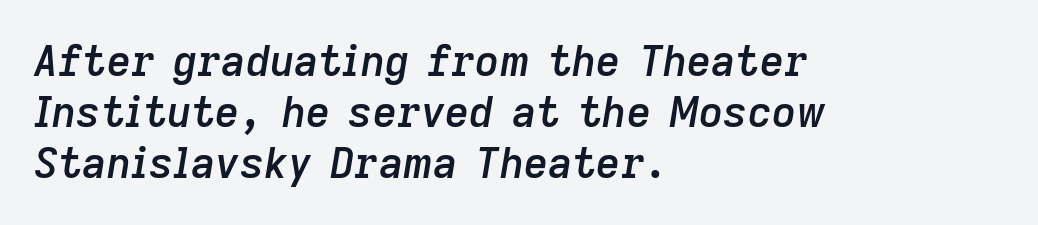
The image shows 42 px semibold type, italic (leaning right); set left-aligned, line spacing 1.22x, normal letter spacing, not underlined; low stroke contrast and a medium x-height.
